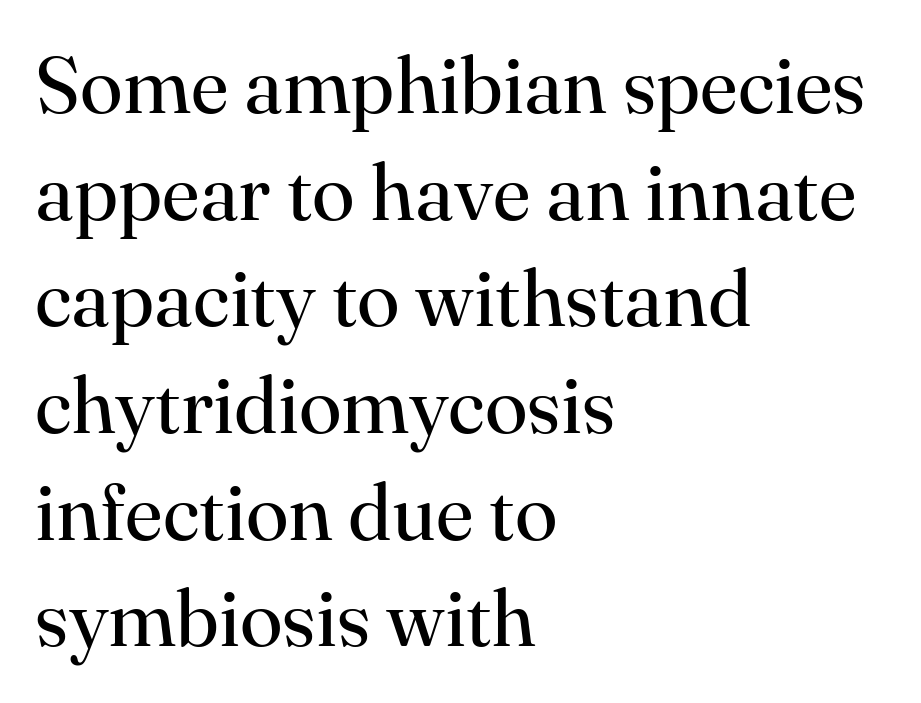
{"serif": "yes", "italic": "no", "bold": "no", "weight": "regular", "width": "normal", "stroke_contrast": "high", "x_height": "small", "monospaced": "no", "underline": "no", "align": "left", "line_spacing": "normal", "line_spacing_ratio": 1.35, "letter_spacing": "normal", "letter_spacing_em": 0.0, "glyph_px": 79}
